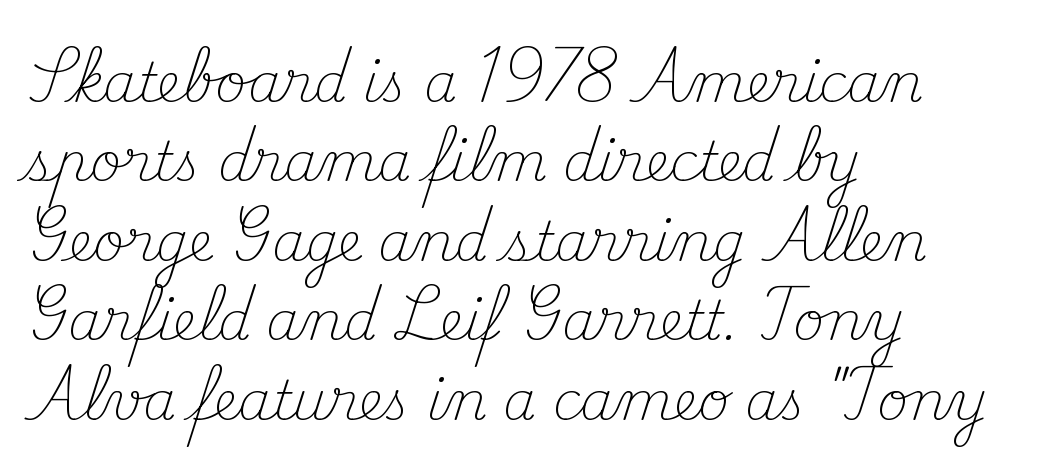
The image shows 53 px light serif type; set left-aligned, normal line spacing (1.5x), normal letter spacing, not underlined; medium stroke contrast and a small x-height.
